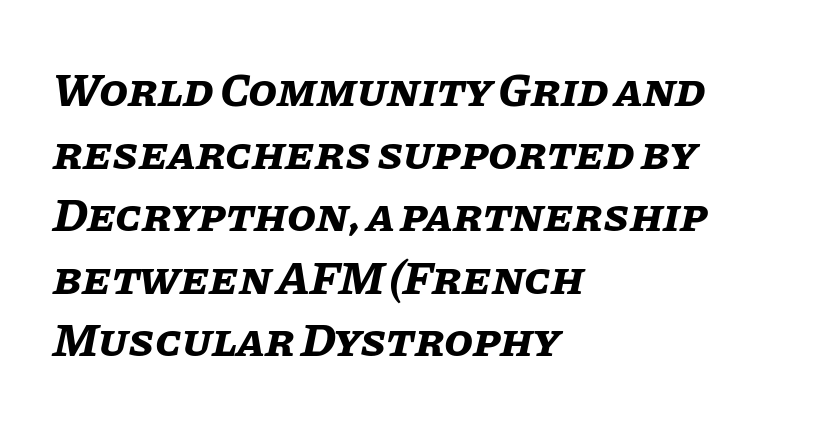
Q: Is the text bold? A: Yes.
Q: Is the text italic (slanted)? A: Yes, it leans right by about 11 degrees.
Q: Is the text underlined? A: No.
Q: How is the paragraph aligned? A: Left-aligned.
Q: Is the spacing between letters normal or unusually wide? A: Normal.
Q: Is the spacing between lines tight, normal or loose? A: Normal.
Q: Width (condensed, normal, or wide)? A: Normal.
Q: Stroke contrast? A: Low.
Q: x-height? A: Large.
Q: Monospaced? A: No.
